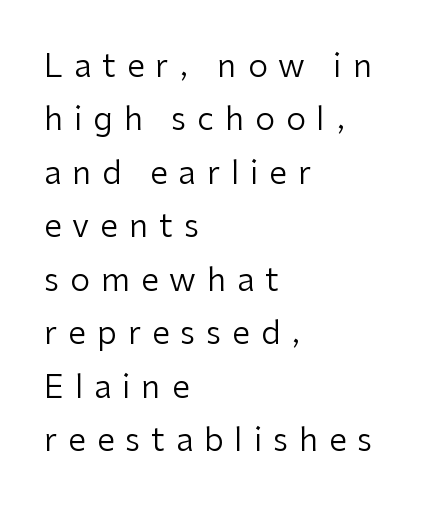
Q: Is the text bold? A: No.
Q: Is the text italic (slanted)? A: No, it is upright.
Q: Is the typeface a serif or a sans-serif typeface? A: Sans-serif.
Q: Is the text underlined? A: No.
Q: How is the paragraph aligned? A: Left-aligned.
Q: Is the spacing between letters normal or unusually wide? A: Unusually wide.
Q: Is the spacing between lines tight, normal or loose? A: Normal.
Q: Width (condensed, normal, or wide)? A: Normal.
Q: Stroke contrast? A: Low.
Q: x-height? A: Medium.
Q: Monospaced? A: No.
